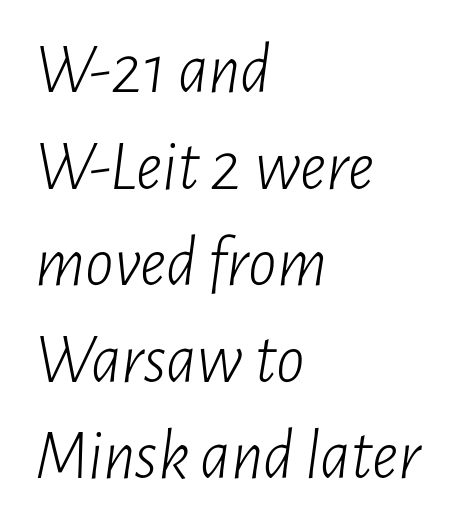
{"italic": "yes", "lean": "right", "slant_degrees": 7, "bold": "no", "weight": "light", "width": "condensed", "stroke_contrast": "low", "x_height": "medium", "monospaced": "no", "underline": "no", "align": "left", "line_spacing": "normal", "line_spacing_ratio": 1.36, "letter_spacing": "normal", "letter_spacing_em": 0.0, "glyph_px": 71}
